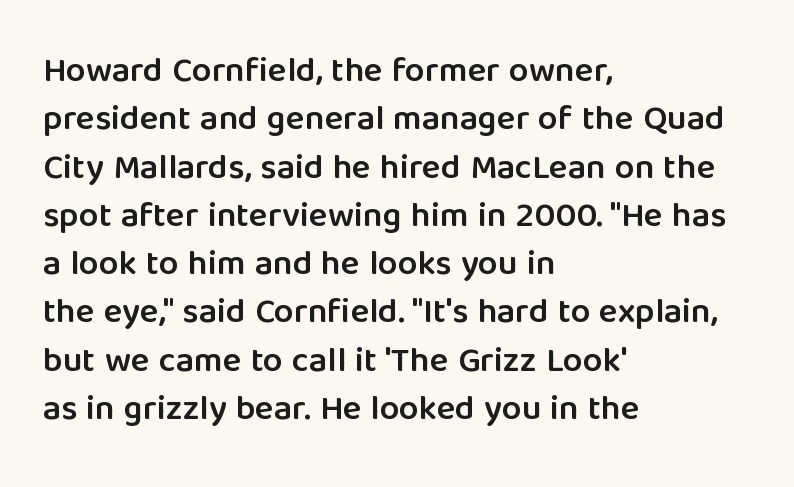
{"serif": "no", "italic": "no", "bold": "semi", "weight": "semibold", "width": "normal", "stroke_contrast": "low", "x_height": "medium", "monospaced": "no", "underline": "no", "align": "left", "line_spacing": "normal", "line_spacing_ratio": 1.38, "letter_spacing": "normal", "letter_spacing_em": 0.0, "glyph_px": 35}
